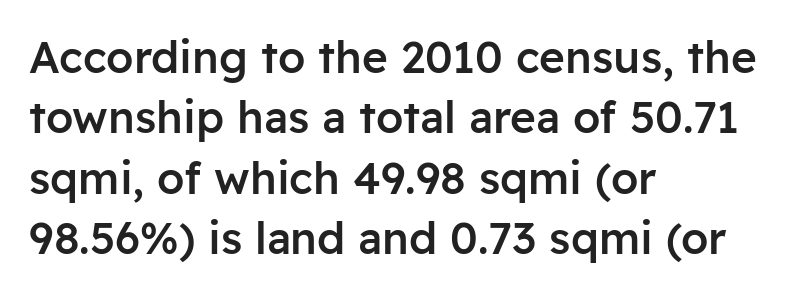
{"serif": "no", "italic": "no", "bold": "semi", "weight": "semibold", "width": "normal", "stroke_contrast": "low", "x_height": "medium", "monospaced": "no", "underline": "no", "align": "left", "line_spacing": "normal", "line_spacing_ratio": 1.37, "letter_spacing": "normal", "letter_spacing_em": 0.0, "glyph_px": 44}
